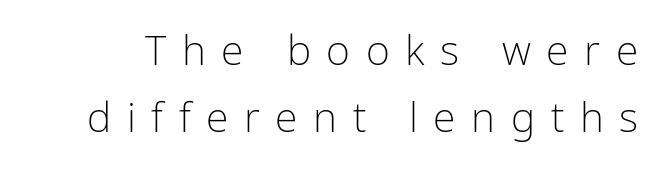
The passage shown is typed in a proportional face where columns would drift. Bare-footed words on every line. Inter-character spacing is expanded well beyond the font's built-in metrics. A normal amount of white space separates one row of letters from the next.
